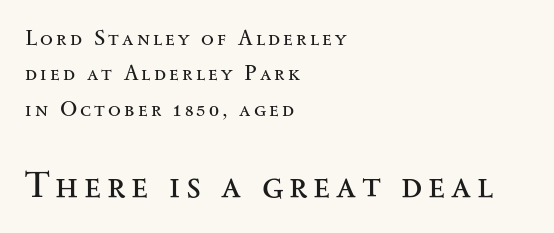
Unbolded letterforms with no extra heft. Typographically, this falls in the serif category. The face used here is proportionally spaced, like ordinary book or web type. Compare the two chunks: the lower has the greater cap height. Italic: no, the glyphs are upright roman. Leading: standard.
